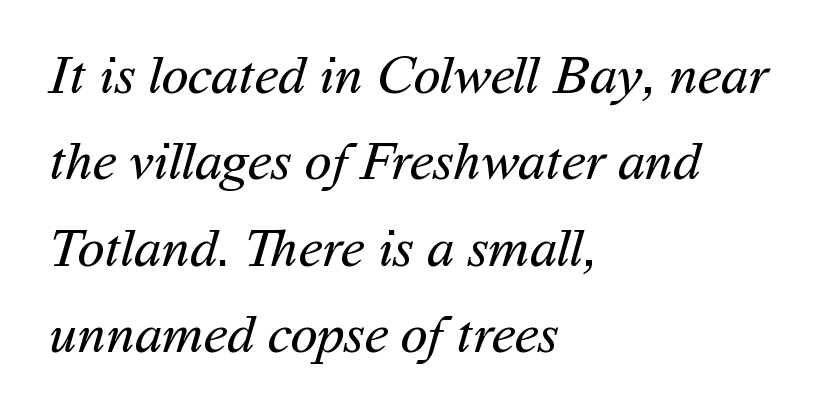
{"serif": "no", "bold": "no", "weight": "regular", "width": "normal", "stroke_contrast": "medium", "x_height": "medium", "monospaced": "no", "underline": "no", "align": "left", "line_spacing": "normal", "line_spacing_ratio": 1.57, "letter_spacing": "normal", "letter_spacing_em": 0.0, "glyph_px": 55}
